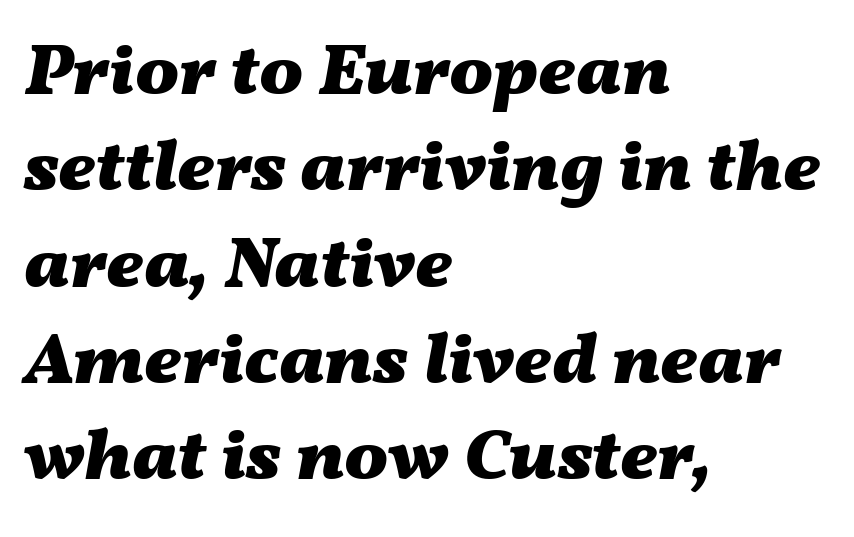
Q: Is the text bold? A: Yes.
Q: Is the text italic (slanted)? A: Yes, it leans right by about 11 degrees.
Q: Is the text underlined? A: No.
Q: How is the paragraph aligned? A: Left-aligned.
Q: Is the spacing between letters normal or unusually wide? A: Normal.
Q: Is the spacing between lines tight, normal or loose? A: Normal.
Q: Width (condensed, normal, or wide)? A: Wide.
Q: Stroke contrast? A: Medium.
Q: x-height? A: Medium.
Q: Monospaced? A: No.
